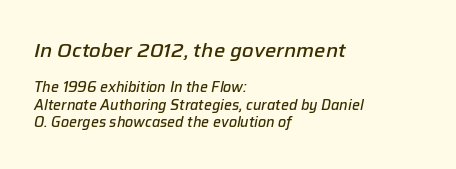
Visually the block forms a straight wall on the left and a jagged coastline on the right. Set as a demibold, roughly 600 on the weight scale. Bare-footed words on every line. Interline gaps are of average width in this sample.
